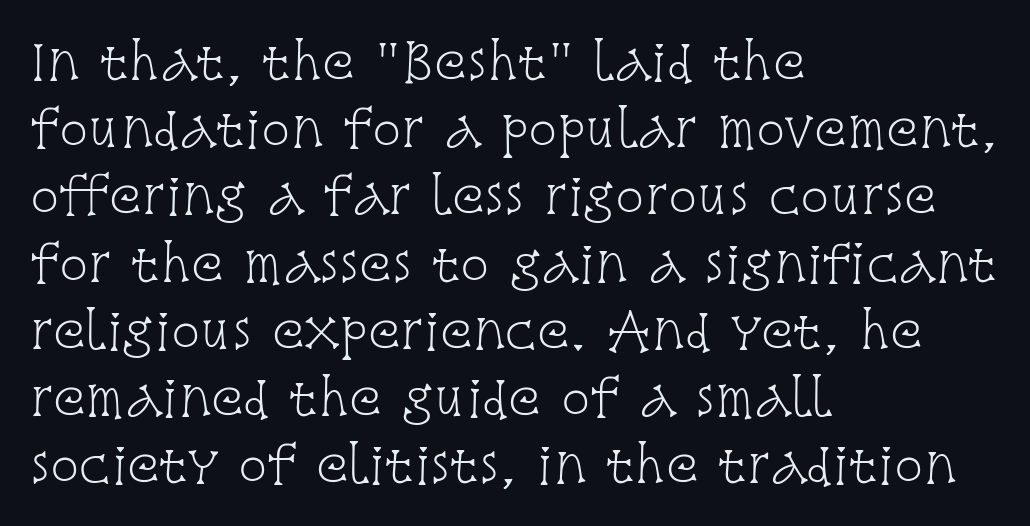
The image shows 48 px light, condensed serif type, upright; set left-aligned, normal line spacing (1.4x), normal letter spacing, not underlined; low stroke contrast and a large x-height.
